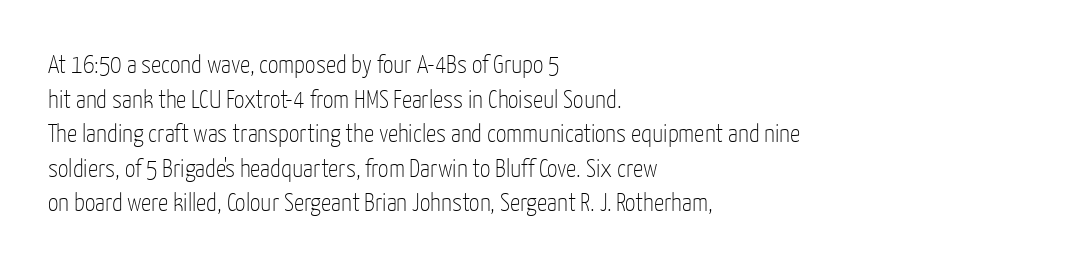
The image shows 26 px text type, upright; set left-aligned, normal line spacing (1.33x), normal letter spacing, not underlined.
